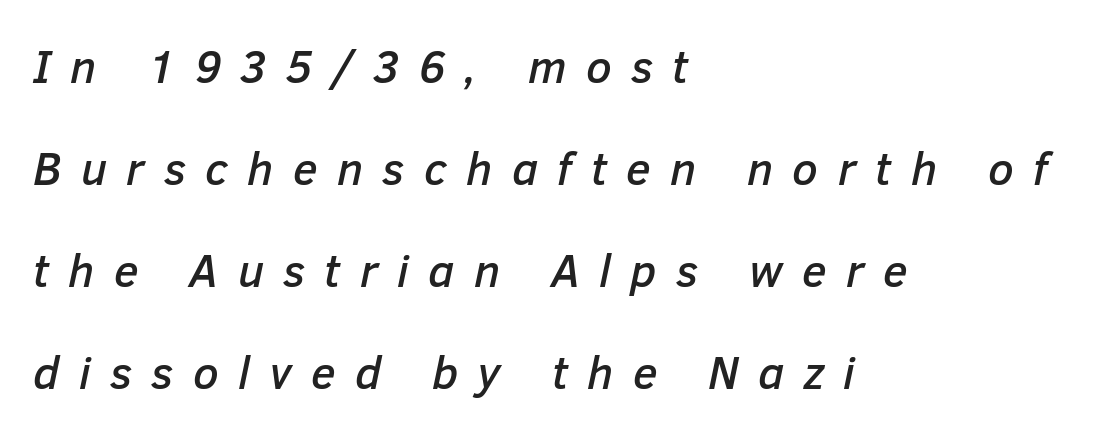
Q: Is the text italic (slanted)? A: Yes, it leans right by about 12 degrees.
Q: Is the text underlined? A: No.
Q: How is the paragraph aligned? A: Left-aligned.
Q: Is the spacing between letters normal or unusually wide? A: Unusually wide.
Q: Is the spacing between lines tight, normal or loose? A: Loose.
Q: Width (condensed, normal, or wide)? A: Normal.
Q: Stroke contrast? A: Low.
Q: x-height? A: Medium.
Q: Monospaced? A: No.
